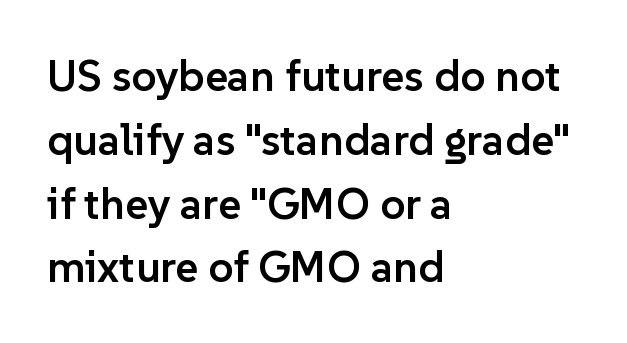
{"serif": "no", "italic": "no", "bold": "semi", "weight": "semibold", "width": "normal", "stroke_contrast": "low", "x_height": "medium", "monospaced": "no", "underline": "no", "align": "left", "line_spacing": "normal", "line_spacing_ratio": 1.45, "letter_spacing": "normal", "letter_spacing_em": 0.0, "glyph_px": 44}
